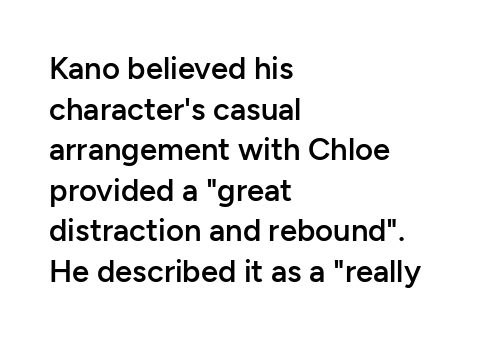
The image shows 31 px semibold sans-serif type, upright; set left-aligned, normal line spacing (1.31x), normal letter spacing, not underlined; low stroke contrast and a medium x-height.
